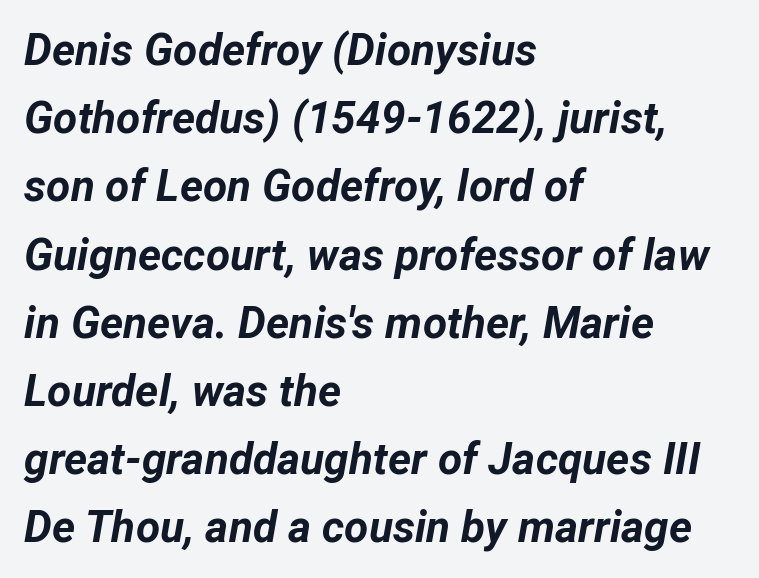
Q: Is the text bold? A: Yes.
Q: Is the text italic (slanted)? A: Yes, it leans right by about 12 degrees.
Q: Is the text underlined? A: No.
Q: How is the paragraph aligned? A: Left-aligned.
Q: Is the spacing between letters normal or unusually wide? A: Normal.
Q: Is the spacing between lines tight, normal or loose? A: Normal.
Q: Width (condensed, normal, or wide)? A: Normal.
Q: Stroke contrast? A: Low.
Q: x-height? A: Medium.
Q: Monospaced? A: No.
